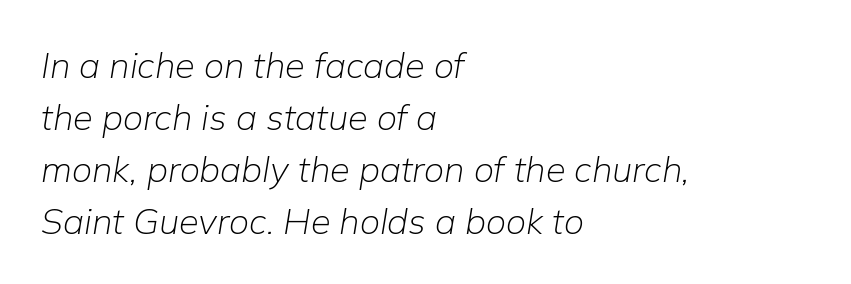
{"italic": "yes", "lean": "right", "slant_degrees": 9, "bold": "no", "weight": "light", "width": "normal", "stroke_contrast": "low", "x_height": "medium", "monospaced": "no", "underline": "no", "align": "left", "line_spacing": "normal", "line_spacing_ratio": 1.44, "letter_spacing": "normal", "letter_spacing_em": 0.0, "glyph_px": 36}
